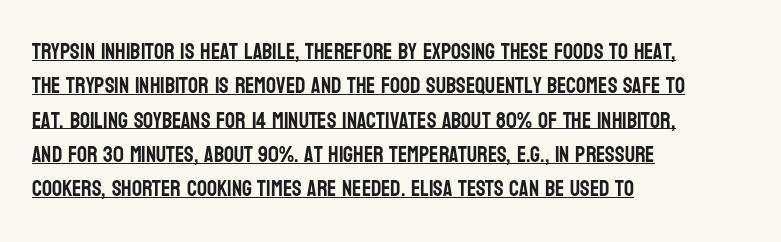
The image shows 22 px text type, upright; set left-aligned, normal line spacing (1.56x), normal letter spacing, underlined.
